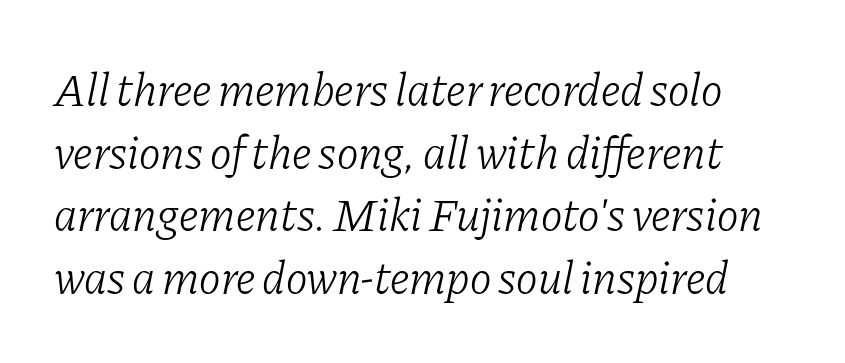
Q: Is the text bold? A: No.
Q: Is the text italic (slanted)? A: Yes, it leans right by about 11 degrees.
Q: Is the typeface a serif or a sans-serif typeface? A: Serif.
Q: Is the text underlined? A: No.
Q: Is the spacing between letters normal or unusually wide? A: Normal.
Q: Is the spacing between lines tight, normal or loose? A: Normal.
Q: Width (condensed, normal, or wide)? A: Normal.
Q: Stroke contrast? A: Low.
Q: x-height? A: Medium.
Q: Monospaced? A: No.
